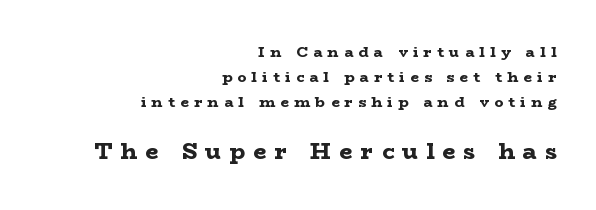
The image shows 23 px bold type, upright; set right-aligned, normal line spacing (1.66x), unusually wide letter spacing (+0.35 em), not underlined; the second (bottom) block is 1.53x larger.
